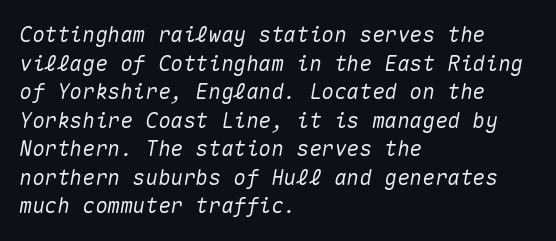
The image shows 21 px text type, italic (leaning right); set left-aligned, normal line spacing (1.36x), normal letter spacing, not underlined.
